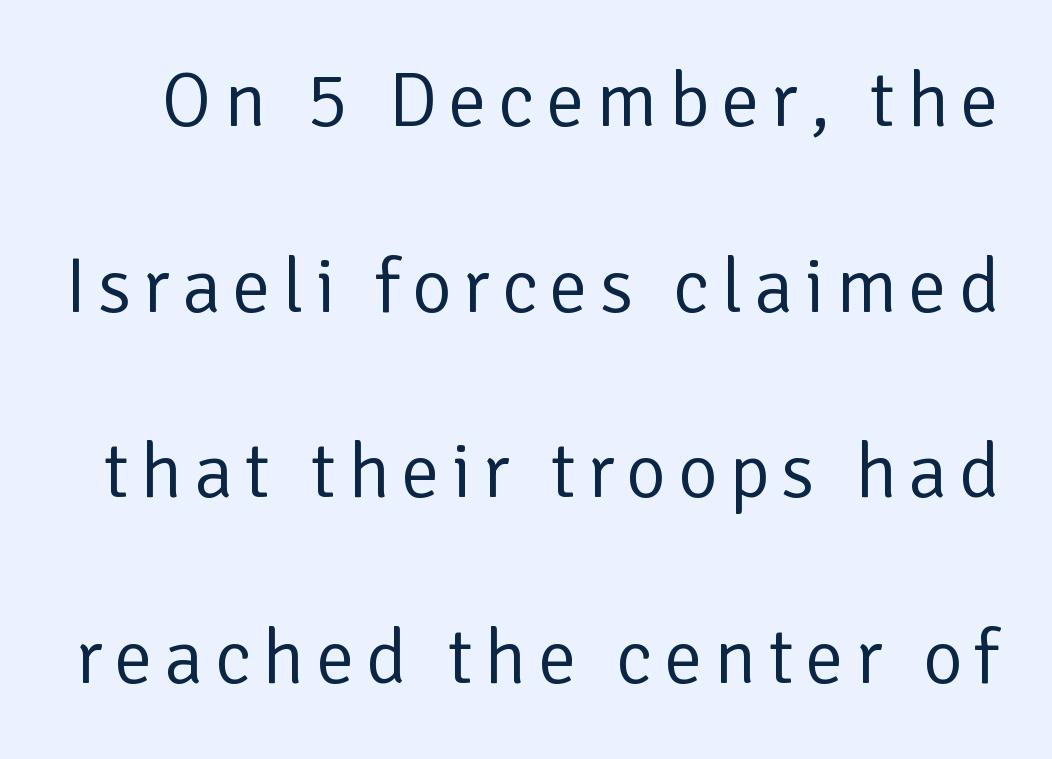
Q: Is the text bold? A: No.
Q: Is the text italic (slanted)? A: No, it is upright.
Q: Is the typeface a serif or a sans-serif typeface? A: Sans-serif.
Q: Is the text underlined? A: No.
Q: Is the spacing between lines tight, normal or loose? A: Loose.
Q: Width (condensed, normal, or wide)? A: Normal.
Q: Stroke contrast? A: Low.
Q: x-height? A: Medium.
Q: Monospaced? A: No.
